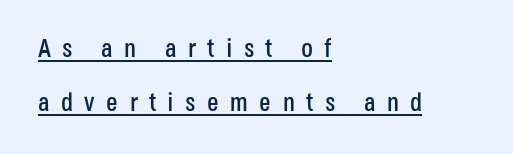
{"italic": "no", "underline": "yes", "align": "left", "line_spacing": "loose", "line_spacing_ratio": 2.06, "letter_spacing": "wide", "letter_spacing_em": 0.44, "glyph_px": 26}
